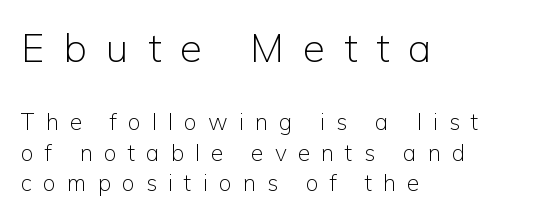
{"serif": "no", "italic": "no", "bold": "no", "weight": "light", "width": "normal", "stroke_contrast": "low", "x_height": "medium", "monospaced": "no", "underline": "no", "align": "left", "line_spacing": "normal", "line_spacing_ratio": 1.33, "letter_spacing": "wide", "letter_spacing_em": 0.48, "larger_block": "first", "size_ratio": 1.74, "glyph_px": 40}
